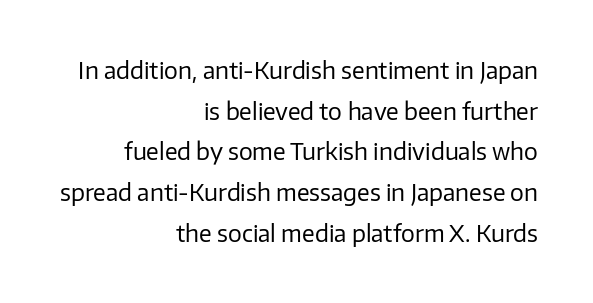
The strip under each line holds only bare page. Honestly, the letter spacing is just normal — you wouldn't notice it. The lettering holds an erect, upright posture throughout. Compared with a flush-left layout, this one pins lines to the opposite, right side. A light-to-regular cut is what we see here.
